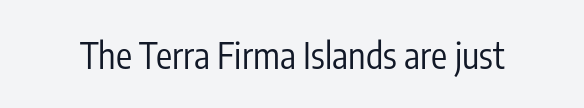
{"serif": "no", "italic": "no", "bold": "no", "weight": "regular", "width": "condensed", "stroke_contrast": "low", "x_height": "medium", "monospaced": "no", "underline": "no", "letter_spacing": "normal", "letter_spacing_em": 0.0, "glyph_px": 36}
